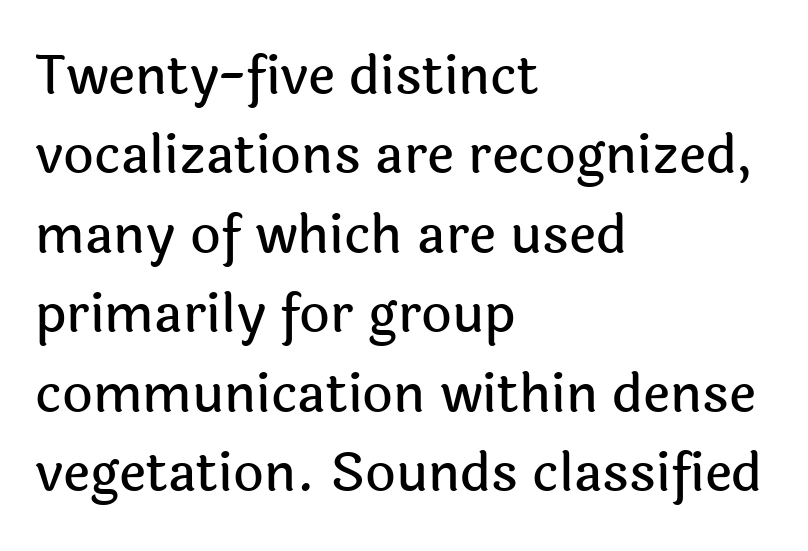
Teacher's note: observe the even left margin — that is flush-left alignment. Horizontal bands of white between lines are of average thickness. This sample uses an upright cut, with every glyph sitting square on the baseline. Think of a printed novel: that variable character pitch is what you see here.
